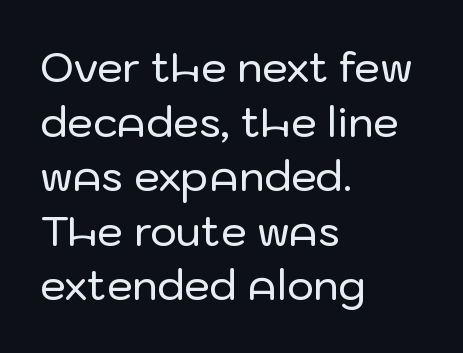
{"serif": "no", "italic": "no", "width": "normal", "stroke_contrast": "low", "x_height": "medium", "monospaced": "no", "underline": "no", "align": "left", "line_spacing": "normal", "line_spacing_ratio": 1.33, "letter_spacing": "normal", "letter_spacing_em": 0.0, "glyph_px": 41}
